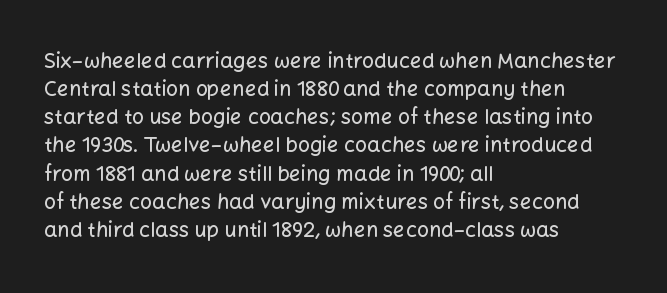
The image shows 21 px text type, upright; set left-aligned, normal line spacing (1.34x), normal letter spacing, not underlined.
